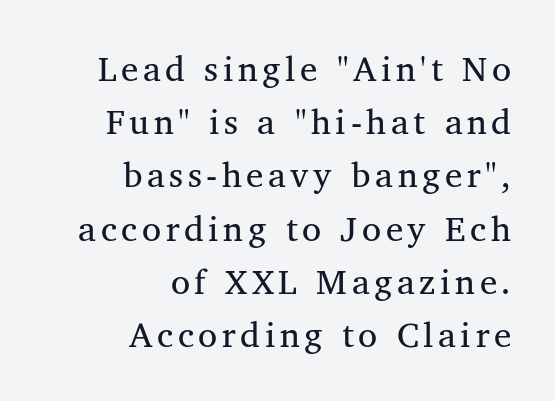
The weight would be labelled regular, book, light, or lighter still. Proportional: the letters do not fall into vertical columns. Every stem runs plumb, perpendicular to the baseline. This is serif lettering, the kind often seen in printed books. If you measured baseline to baseline, you'd find a middling distance.
